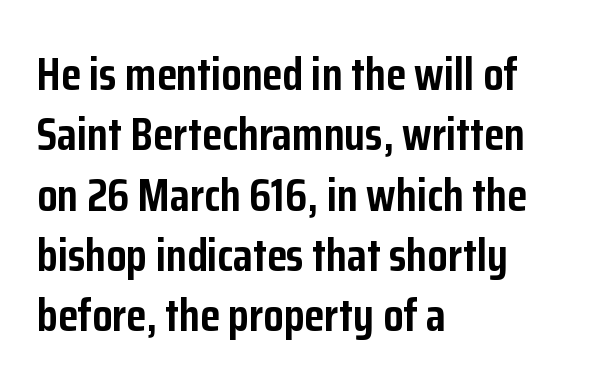
The image shows 46 px semibold, condensed sans-serif type, upright; set left-aligned, normal line spacing (1.31x), normal letter spacing, not underlined; low stroke contrast and a medium x-height.
